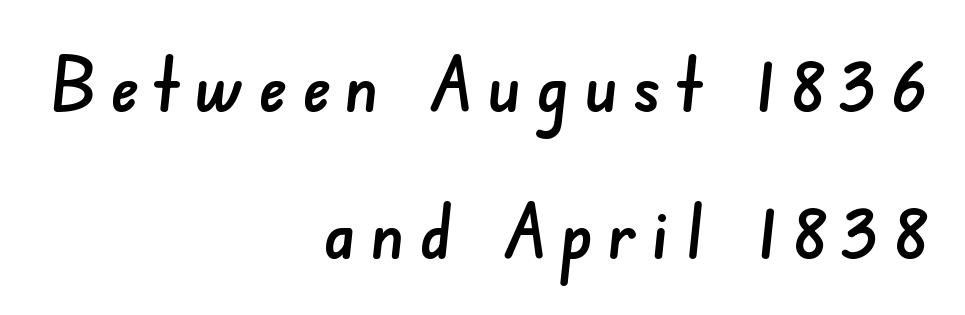
Character widths vary here, with narrow letters taking less room than wide ones. This sample uses a sans-serif face. Underlining? Definitely not there. Baseline-to-baseline distance is far greater than the letter height.
